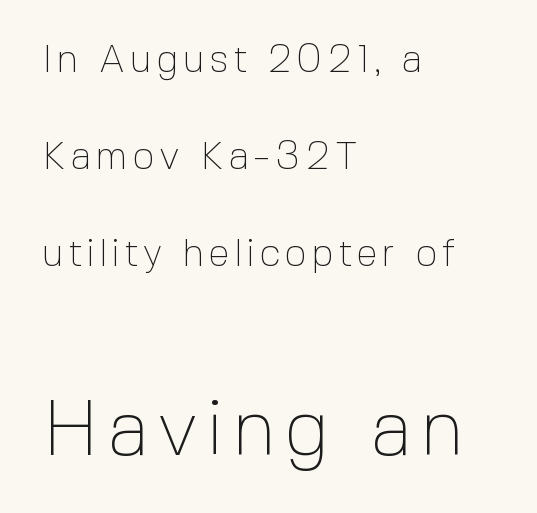
Is the lower block the larger one? Yes — the lower block carries the bigger type. The rendering uses natural spacing where letterforms have individual widths. This block would shrink considerably if given ordinary leading; it's expanded now. Upright lettering throughout. Each stroke keeps to a modest, everyday thickness or less. The space directly below the letters is spotless.
